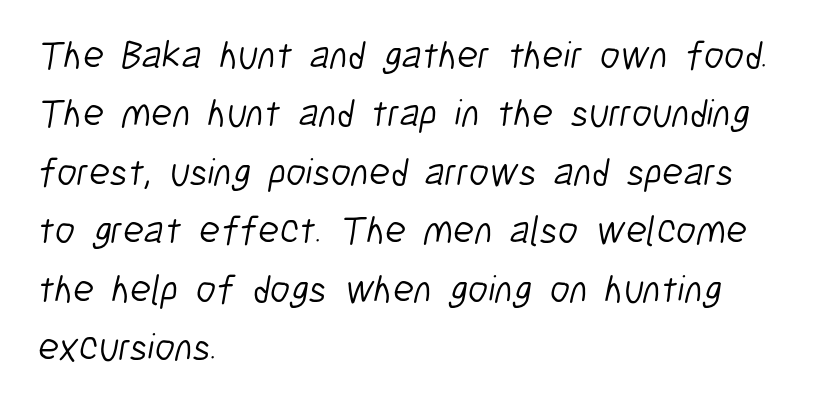
The image shows 39 px light, condensed sans-serif type; set left-aligned, normal line spacing (1.5x), normal letter spacing, not underlined; low stroke contrast and a medium x-height.
